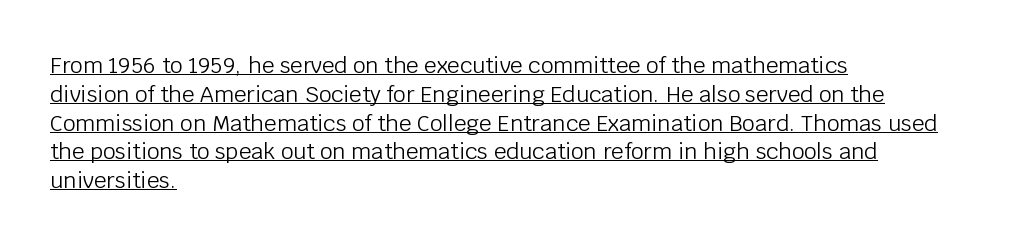
The horizontal fit of the characters is conventional and even. Heft: none added — not bold. Does a line run under the words? Yes, clearly. Honestly, the row spacing looks completely unremarkable. These lines were composed using upright roman letters. Horizontally, the lines are justified to the leading edge only.
